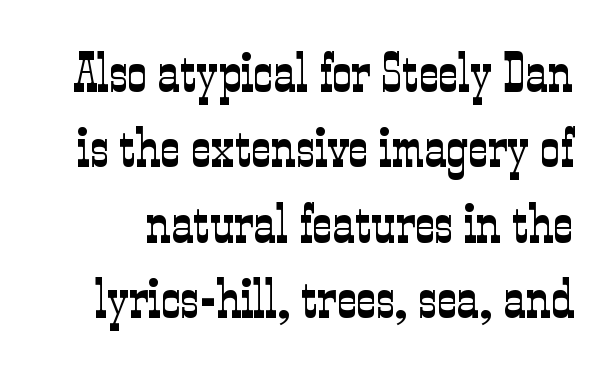
The image shows 55 px light, condensed serif type, upright; set normal line spacing (1.37x), normal letter spacing, not underlined; low stroke contrast and a medium x-height.
